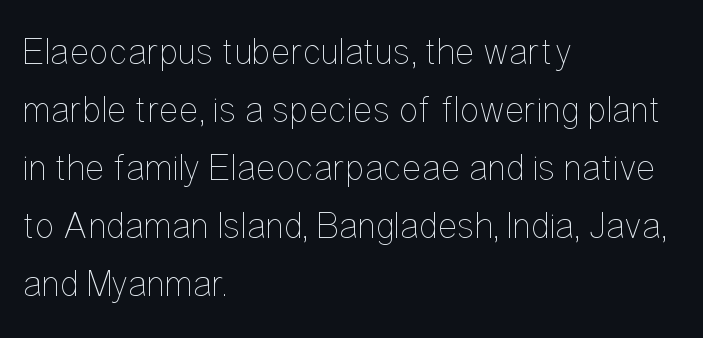
{"italic": "no", "bold": "no", "weight": "thin", "width": "condensed", "stroke_contrast": "low", "x_height": "medium", "monospaced": "no", "underline": "no", "align": "left", "line_spacing": "normal", "line_spacing_ratio": 1.57, "letter_spacing": "normal", "letter_spacing_em": 0.0, "glyph_px": 37}
